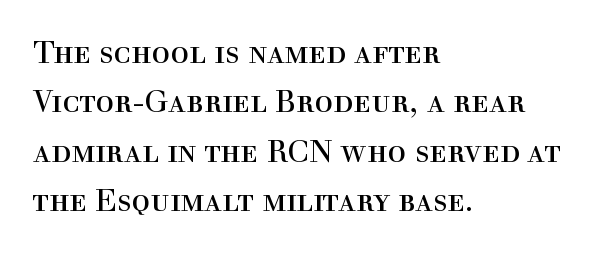
{"serif": "yes", "italic": "no", "bold": "no", "weight": "regular", "width": "normal", "x_height": "medium", "monospaced": "no", "underline": "no", "align": "left", "line_spacing": "normal", "line_spacing_ratio": 1.59, "letter_spacing": "normal", "letter_spacing_em": 0.0, "glyph_px": 31}
